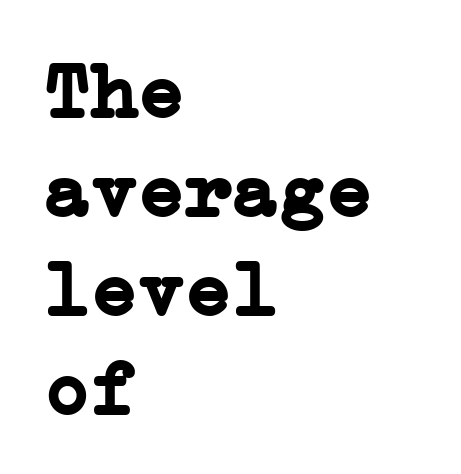
The image shows 78 px semibold serif type, upright; set left-aligned, normal line spacing (1.27x), normal letter spacing, not underlined; low stroke contrast and a medium x-height.
